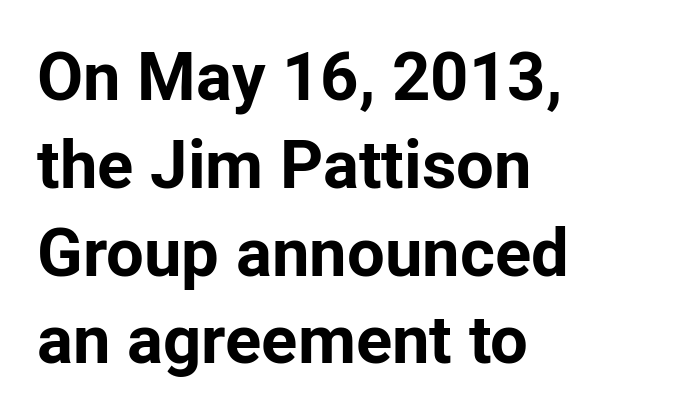
The image shows 67 px bold sans-serif type, upright; set left-aligned, normal line spacing (1.31x), normal letter spacing, not underlined; low stroke contrast and a medium x-height.
